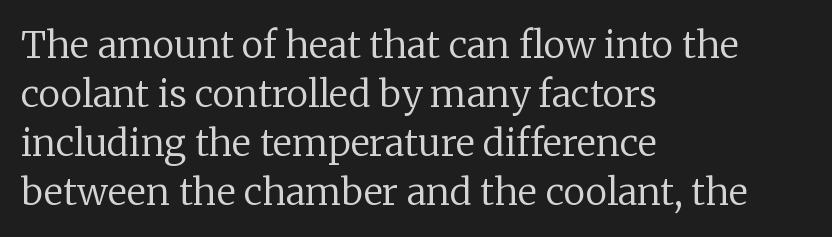
The face used here is proportionally spaced, like ordinary book or web type. Descenders are the only things crossing below the line. One glance says typical: line gaps are just what's usual. Which margin do the lines hug? The left one — the right edge is uneven.
